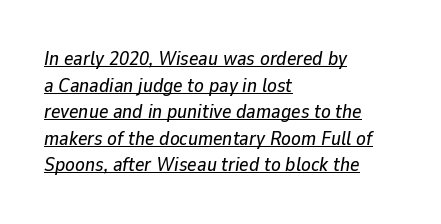
Q: Is the text italic (slanted)? A: Yes, it leans right by about 9 degrees.
Q: Is the text underlined? A: Yes.
Q: How is the paragraph aligned? A: Left-aligned.
Q: Is the spacing between letters normal or unusually wide? A: Normal.
Q: Is the spacing between lines tight, normal or loose? A: Normal.
